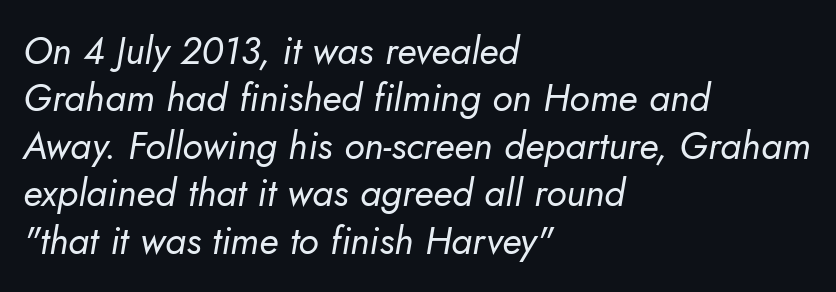
Q: Is the text bold? A: No.
Q: Is the text italic (slanted)? A: Yes, it leans right by about 5 degrees.
Q: Is the text underlined? A: No.
Q: How is the paragraph aligned? A: Left-aligned.
Q: Is the spacing between letters normal or unusually wide? A: Normal.
Q: Is the spacing between lines tight, normal or loose? A: Normal.
Q: Width (condensed, normal, or wide)? A: Normal.
Q: Stroke contrast? A: Low.
Q: x-height? A: Small.
Q: Monospaced? A: No.
